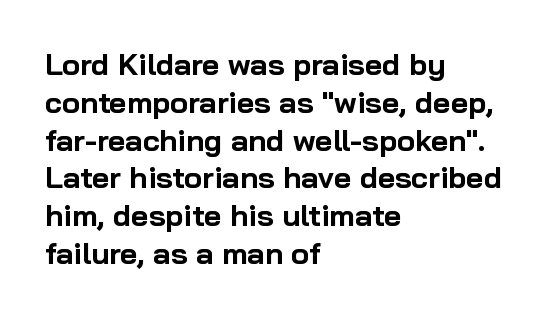
{"serif": "no", "italic": "no", "bold": "yes", "weight": "bold", "width": "normal", "stroke_contrast": "low", "x_height": "medium", "monospaced": "no", "underline": "no", "align": "left", "line_spacing": "normal", "line_spacing_ratio": 1.26, "letter_spacing": "normal", "letter_spacing_em": 0.0, "glyph_px": 30}
